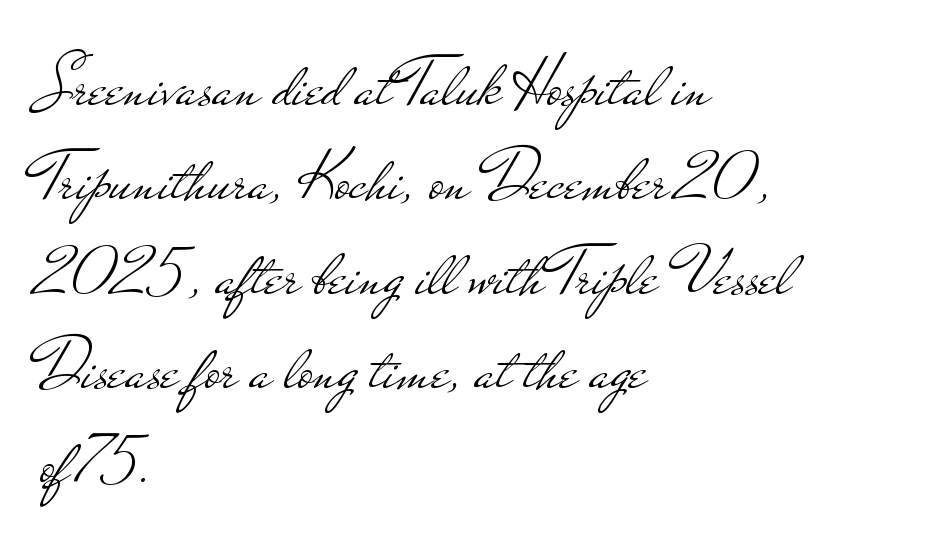
{"serif": "no", "bold": "no", "weight": "light", "width": "wide", "stroke_contrast": "low", "x_height": "small", "monospaced": "no", "underline": "no", "align": "left", "line_spacing": "normal", "line_spacing_ratio": 1.31, "letter_spacing": "normal", "letter_spacing_em": 0.0, "glyph_px": 72}
